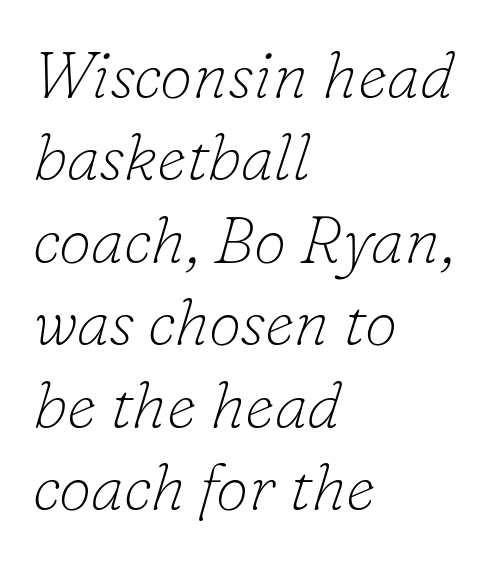
{"serif": "yes", "italic": "yes", "lean": "right", "slant_degrees": 16, "bold": "no", "weight": "thin", "width": "normal", "stroke_contrast": "low", "x_height": "small", "monospaced": "no", "underline": "no", "align": "left", "line_spacing": "normal", "line_spacing_ratio": 1.25, "letter_spacing": "normal", "letter_spacing_em": 0.0, "glyph_px": 66}
